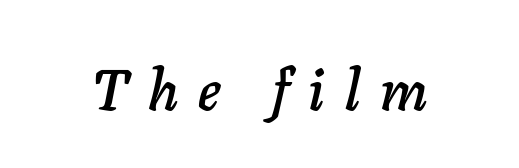
Q: Is the text italic (slanted)? A: Yes, it leans right by about 11 degrees.
Q: Is the text underlined? A: No.
Q: Is the spacing between letters normal or unusually wide? A: Unusually wide.
Q: Width (condensed, normal, or wide)? A: Normal.
Q: Stroke contrast? A: Low.
Q: x-height? A: Medium.
Q: Monospaced? A: No.
